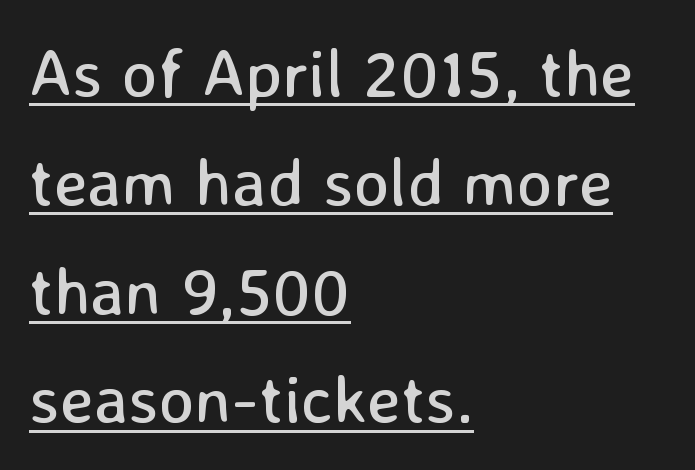
Q: Is the text bold? A: No.
Q: Is the text italic (slanted)? A: No, it is upright.
Q: Is the typeface a serif or a sans-serif typeface? A: Sans-serif.
Q: Is the text underlined? A: Yes.
Q: How is the paragraph aligned? A: Left-aligned.
Q: Is the spacing between letters normal or unusually wide? A: Normal.
Q: Is the spacing between lines tight, normal or loose? A: Normal.
Q: Width (condensed, normal, or wide)? A: Normal.
Q: Stroke contrast? A: Low.
Q: x-height? A: Medium.
Q: Monospaced? A: No.
